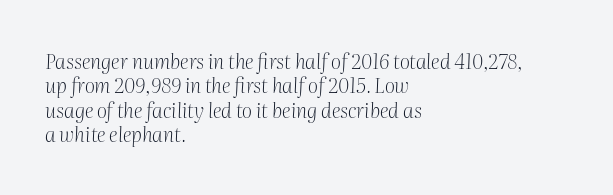
The foot of each line stays bare and open. A quiet, ordinary-to-light weight characterises the typeface. Nobody touched the tracking dial on this one. Leftover space on each line is placed entirely after the last word.
